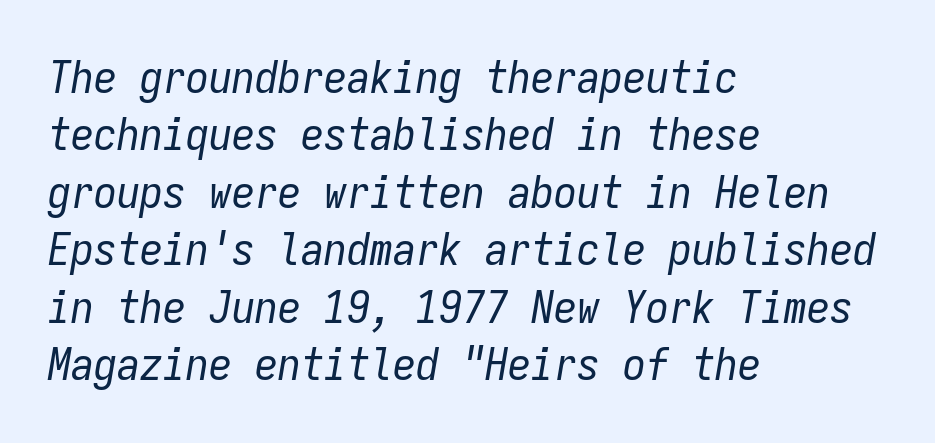
No extra ink here — the face is not bold. Fixed-width glyphs throughout — classic coding-font behaviour. The whole block is typeset with a tilt. This rendering leaves character spacing at its baseline value. Notice how the passage keeps a crisp vertical edge on the left only. Only glyphs here, with clear space below each row.
